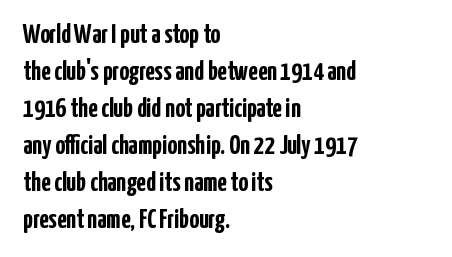
{"italic": "no", "bold": "yes", "underline": "no", "align": "left", "line_spacing": "normal", "line_spacing_ratio": 1.37, "letter_spacing": "normal", "letter_spacing_em": 0.0, "glyph_px": 27}
